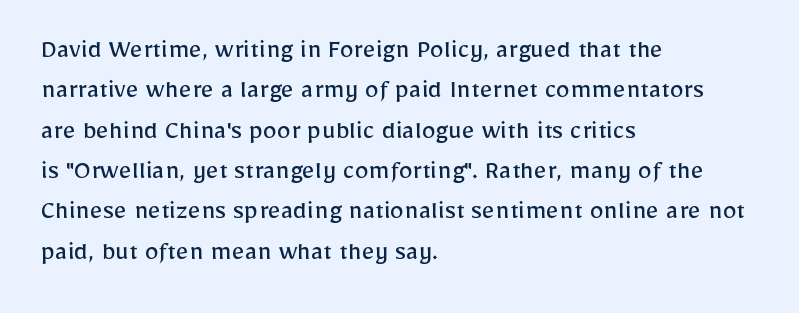
{"serif": "no", "italic": "no", "bold": "no", "weight": "regular", "width": "normal", "stroke_contrast": "low", "x_height": "medium", "monospaced": "no", "underline": "no", "align": "left", "line_spacing": "normal", "line_spacing_ratio": 1.44, "letter_spacing": "normal", "letter_spacing_em": 0.0, "glyph_px": 28}
